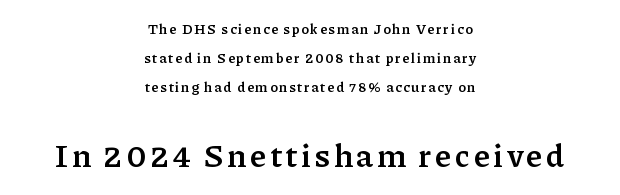
These two chunks differ in scale, with the bottom chunk taking the larger measure. Teacher's note: observe the equal gaps on both sides — that is centered alignment. Every letter is thick-stroked: bold, no question. The passage shown is typeset with a serif family. Nope, not italic — everything's standing straight.
